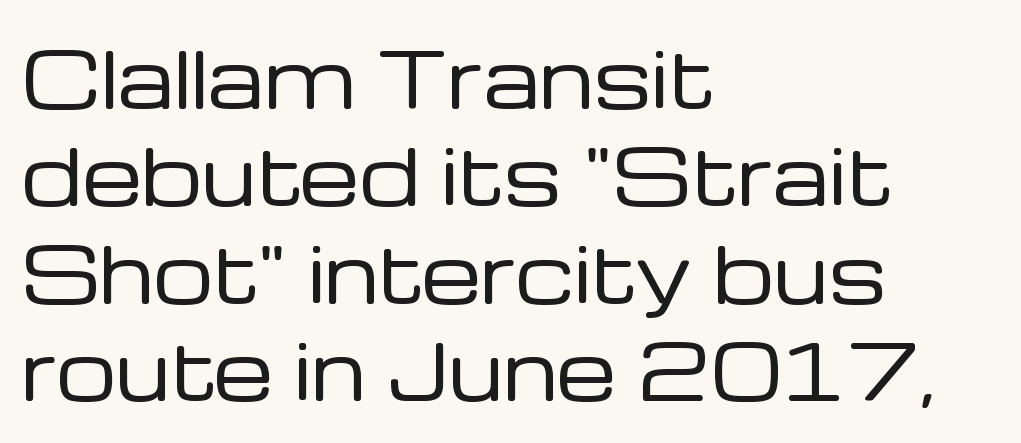
This rendering employs a face without finishing strokes, i.e., a sans-serif. The zone under the glyphs is completely vacant. The typesetter chose a ragged-right arrangement here. Stems and bowls with no extra thickness — not bold. The passage shown is typed in a proportional face where columns would drift. A roman cut, with each character standing at attention.
